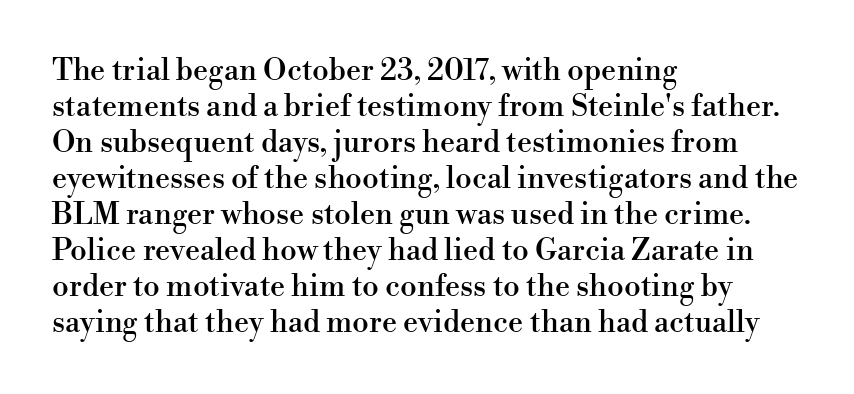
Q: Is the text italic (slanted)? A: No, it is upright.
Q: Is the typeface a serif or a sans-serif typeface? A: Serif.
Q: Is the text underlined? A: No.
Q: How is the paragraph aligned? A: Left-aligned.
Q: Is the spacing between letters normal or unusually wide? A: Normal.
Q: Width (condensed, normal, or wide)? A: Normal.
Q: Stroke contrast? A: High.
Q: x-height? A: Small.
Q: Monospaced? A: No.
